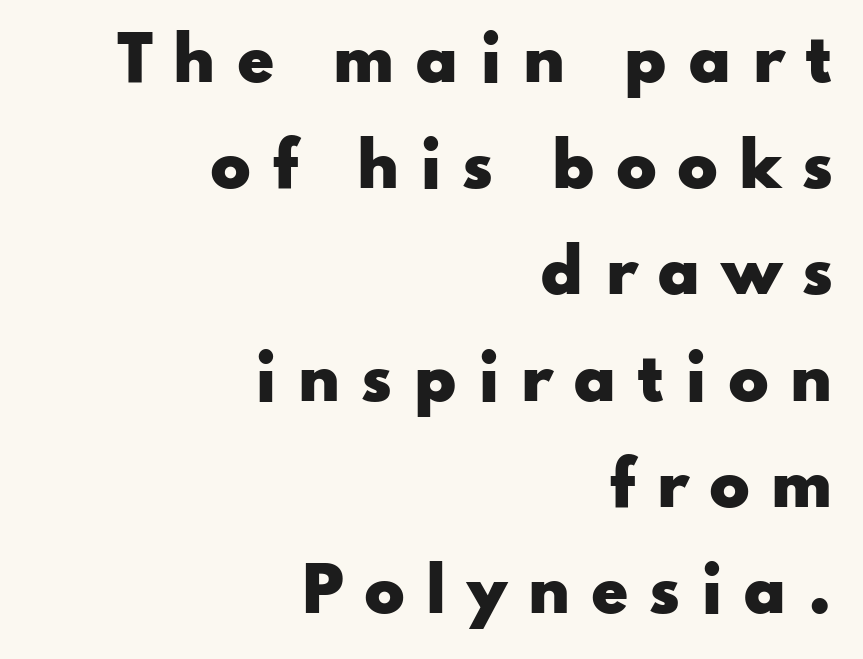
The image shows 60 px heavy, wide sans-serif type, upright; set right-aligned, line spacing 1.77x, unusually wide letter spacing (+0.34 em), not underlined; low stroke contrast and a small x-height.
